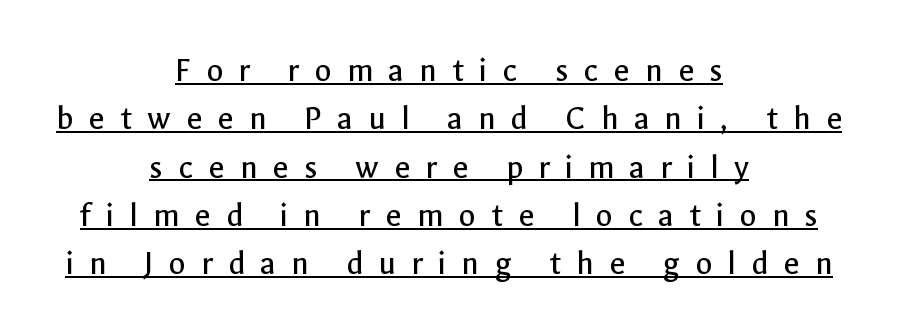
Q: Is the text bold? A: No.
Q: Is the text italic (slanted)? A: No, it is upright.
Q: Is the typeface a serif or a sans-serif typeface? A: Sans-serif.
Q: Is the text underlined? A: Yes.
Q: How is the paragraph aligned? A: Centered.
Q: Is the spacing between letters normal or unusually wide? A: Unusually wide.
Q: Is the spacing between lines tight, normal or loose? A: Normal.
Q: Width (condensed, normal, or wide)? A: Normal.
Q: x-height? A: Medium.
Q: Monospaced? A: No.
